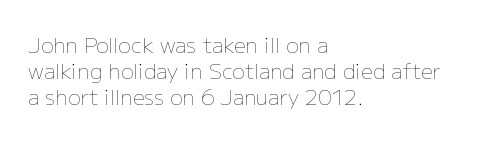
Q: Is the text bold? A: No.
Q: Is the text italic (slanted)? A: No, it is upright.
Q: Is the text underlined? A: No.
Q: How is the paragraph aligned? A: Left-aligned.
Q: Is the spacing between letters normal or unusually wide? A: Normal.
Q: Is the spacing between lines tight, normal or loose? A: Normal.
